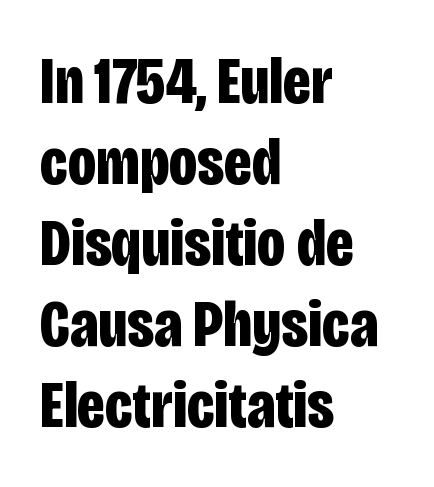
{"serif": "no", "italic": "no", "bold": "yes", "weight": "bold", "width": "condensed", "stroke_contrast": "low", "x_height": "large", "monospaced": "no", "underline": "no", "align": "left", "line_spacing_ratio": 1.21, "letter_spacing": "normal", "letter_spacing_em": 0.0, "glyph_px": 67}
